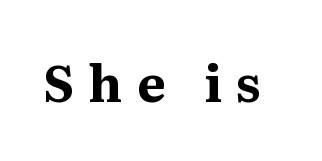
Each letter's strokes conclude with small projecting serifs. A dark, heavy texture on the line: the type is bold. Any mark beneath the type? The region is blank. A roman cut, with each character standing at attention. Do the characters align in a grid? No, the font is proportional.
